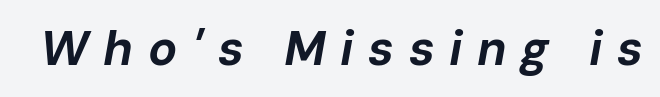
Q: Is the text bold? A: Yes.
Q: Is the text italic (slanted)? A: Yes, it leans right by about 10 degrees.
Q: Is the text underlined? A: No.
Q: Is the spacing between letters normal or unusually wide? A: Unusually wide.
Q: Width (condensed, normal, or wide)? A: Normal.
Q: Stroke contrast? A: Low.
Q: x-height? A: Medium.
Q: Monospaced? A: No.
